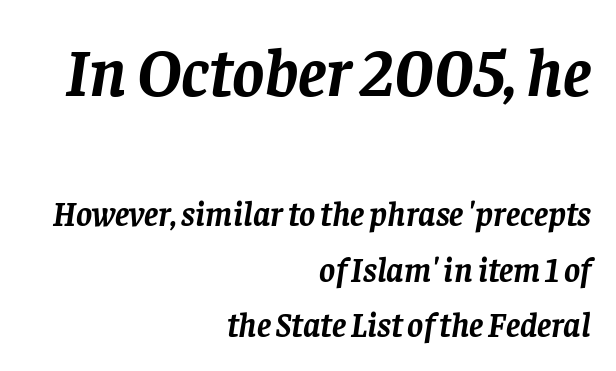
The image shows 68 px semibold serif type, italic (leaning right); set right-aligned, normal line spacing (1.63x), normal letter spacing, not underlined; the first (top) block is 2.0x larger; low stroke contrast and a large x-height.
